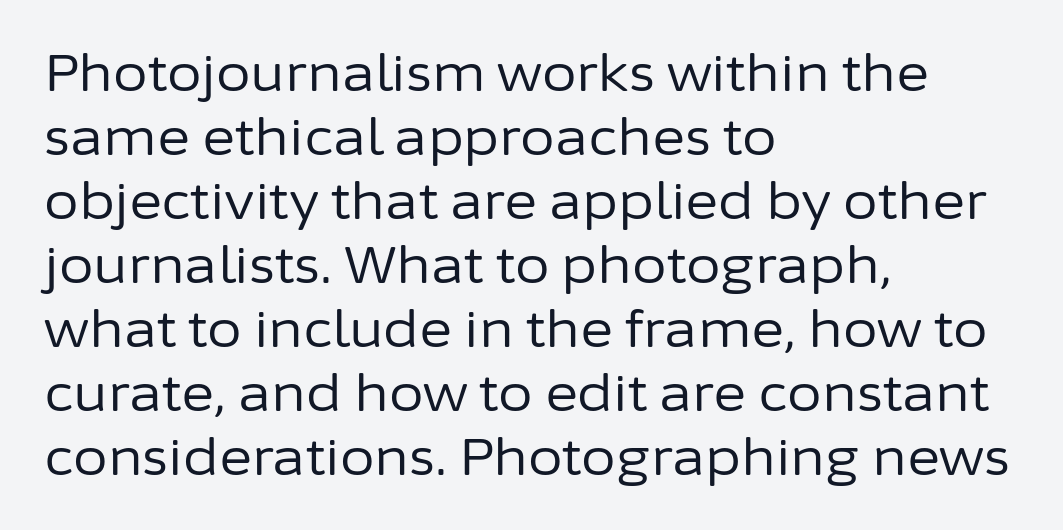
The image shows 50 px regular-weight sans-serif type, upright; set left-aligned, normal line spacing (1.28x), normal letter spacing, not underlined; low stroke contrast and a medium x-height.
